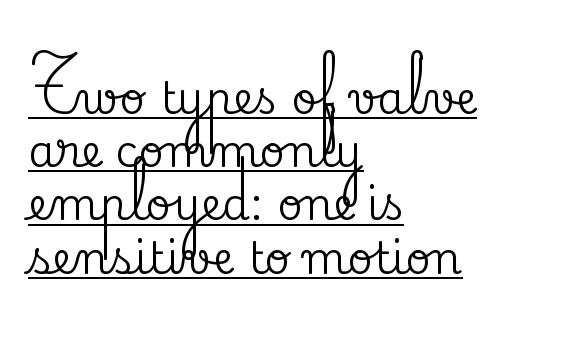
Q: Is the text italic (slanted)? A: No, it is upright.
Q: Is the typeface a serif or a sans-serif typeface? A: Serif.
Q: Is the text underlined? A: Yes.
Q: How is the paragraph aligned? A: Left-aligned.
Q: Is the spacing between letters normal or unusually wide? A: Normal.
Q: Width (condensed, normal, or wide)? A: Normal.
Q: Stroke contrast? A: Medium.
Q: x-height? A: Small.
Q: Monospaced? A: No.
